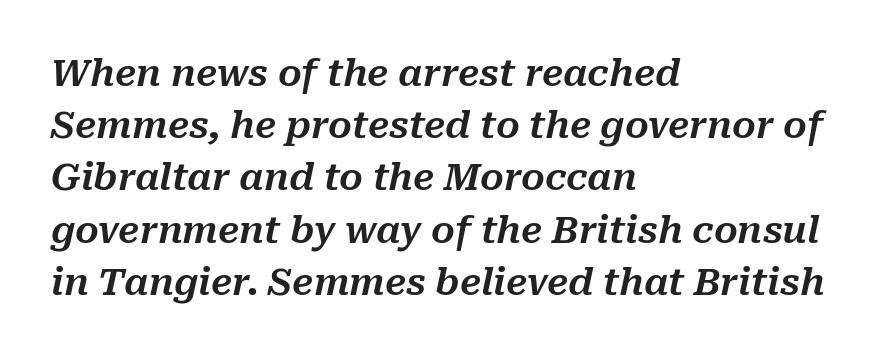
The image shows 37 px text type, italic (leaning right); set left-aligned, normal line spacing (1.41x), normal letter spacing, not underlined; medium stroke contrast and a medium x-height.
